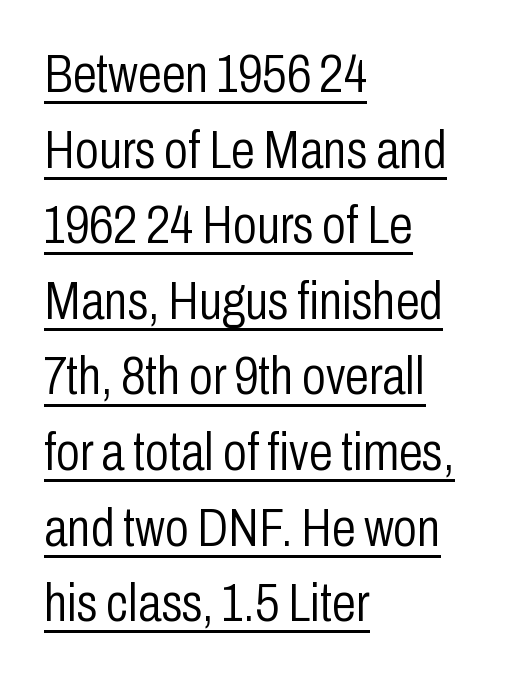
{"serif": "no", "italic": "no", "bold": "no", "weight": "light", "width": "condensed", "stroke_contrast": "low", "x_height": "medium", "monospaced": "no", "underline": "yes", "align": "left", "line_spacing": "normal", "line_spacing_ratio": 1.4, "letter_spacing": "normal", "letter_spacing_em": 0.0, "glyph_px": 54}
